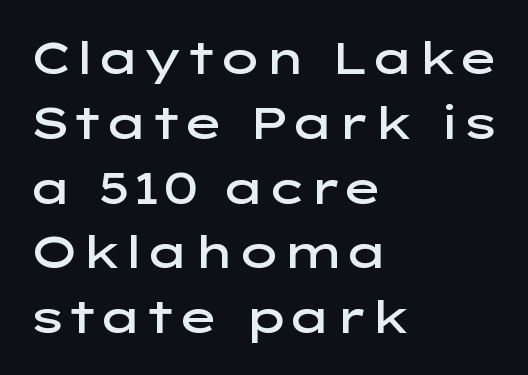
{"serif": "no", "italic": "no", "bold": "semi", "weight": "semibold", "width": "wide", "stroke_contrast": "low", "x_height": "medium", "monospaced": "no", "underline": "no", "align": "left", "line_spacing": "normal", "line_spacing_ratio": 1.44, "letter_spacing": "normal", "letter_spacing_em": 0.0, "glyph_px": 45}
